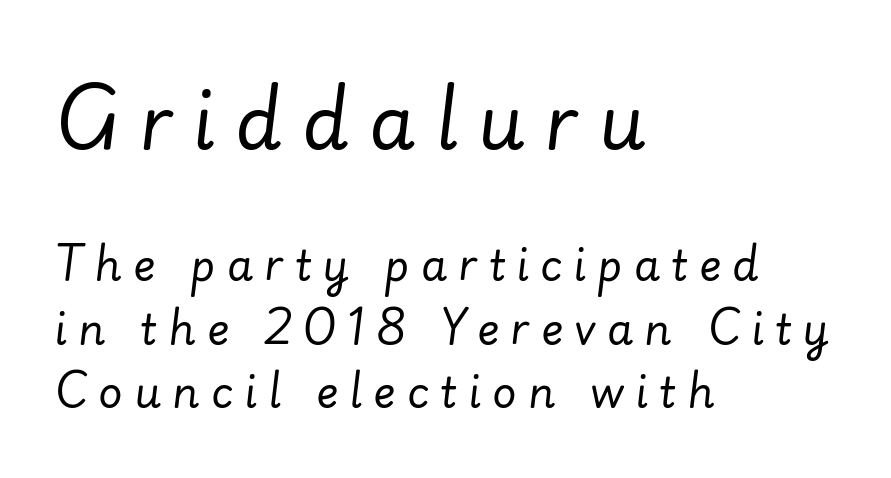
Q: Is the text bold? A: No.
Q: Is the text italic (slanted)? A: Yes, it leans right by about 7 degrees.
Q: Is the text underlined? A: No.
Q: How is the paragraph aligned? A: Left-aligned.
Q: Is the spacing between letters normal or unusually wide? A: Unusually wide.
Q: Is the spacing between lines tight, normal or loose? A: Normal.
Q: Which block of text is set in a larger size, the first (top) or the second (bottom)? A: The first (top) one.
Q: Width (condensed, normal, or wide)? A: Normal.
Q: Stroke contrast? A: Low.
Q: x-height? A: Small.
Q: Monospaced? A: No.
